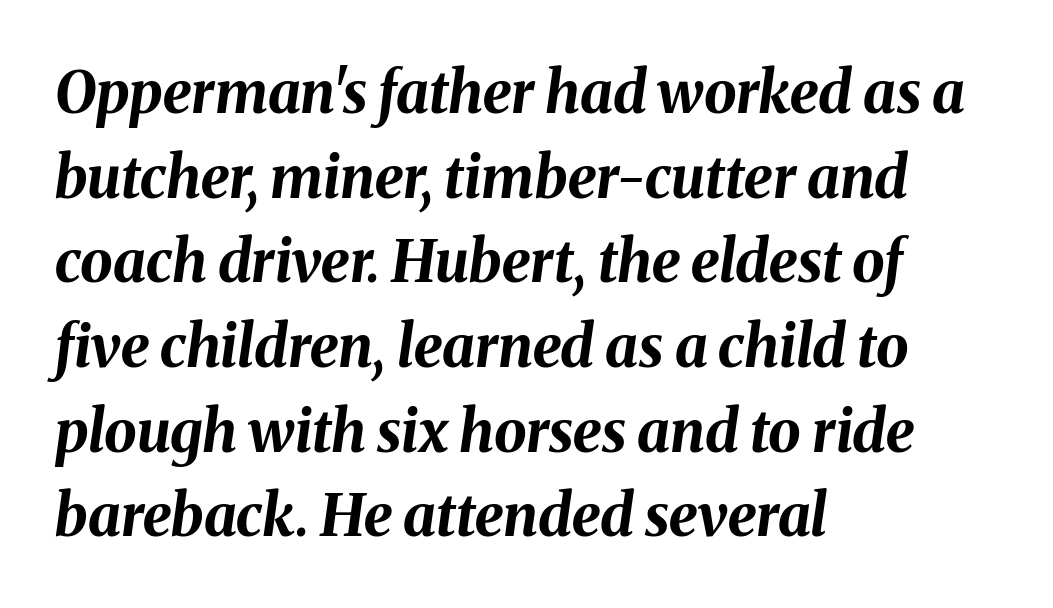
Q: Is the text bold? A: Yes.
Q: Is the text italic (slanted)? A: Yes, it leans right by about 8 degrees.
Q: Is the text underlined? A: No.
Q: How is the paragraph aligned? A: Left-aligned.
Q: Is the spacing between letters normal or unusually wide? A: Normal.
Q: Is the spacing between lines tight, normal or loose? A: Normal.
Q: Width (condensed, normal, or wide)? A: Normal.
Q: Stroke contrast? A: Medium.
Q: x-height? A: Medium.
Q: Monospaced? A: No.
